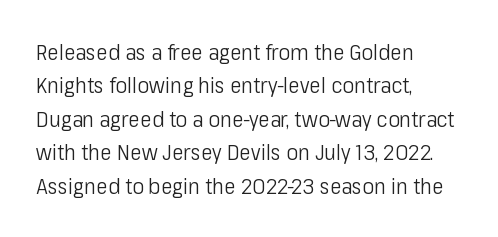
The image shows 22 px text type, upright; set left-aligned, normal line spacing (1.52x), normal letter spacing, not underlined.
